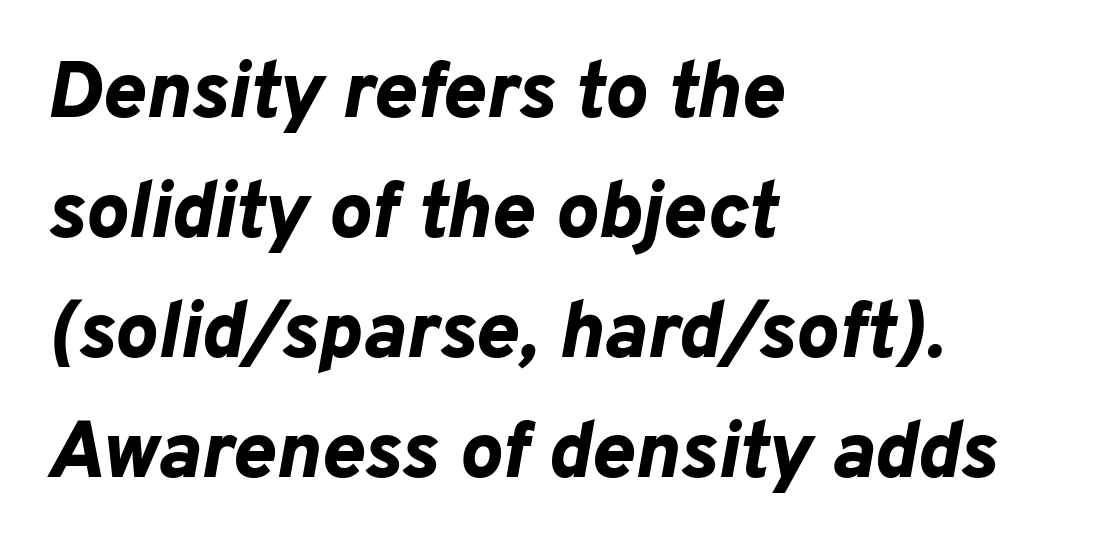
{"italic": "yes", "lean": "right", "slant_degrees": 10, "bold": "yes", "weight": "bold", "width": "normal", "stroke_contrast": "low", "x_height": "medium", "monospaced": "no", "underline": "no", "align": "left", "line_spacing": "normal", "line_spacing_ratio": 1.5, "letter_spacing": "normal", "letter_spacing_em": 0.0, "glyph_px": 80}
